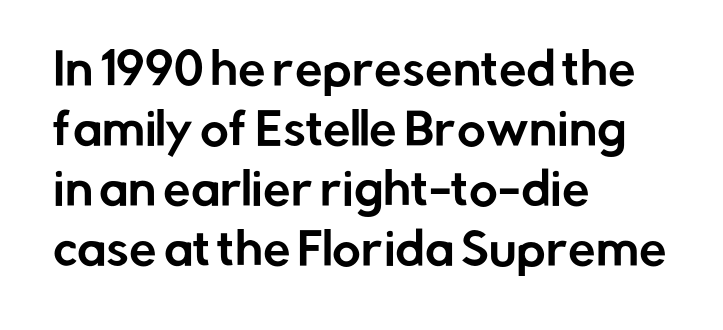
{"serif": "no", "italic": "no", "width": "normal", "stroke_contrast": "low", "x_height": "medium", "monospaced": "no", "underline": "no", "align": "left", "line_spacing": "normal", "line_spacing_ratio": 1.36, "letter_spacing": "normal", "letter_spacing_em": 0.0, "glyph_px": 44}
